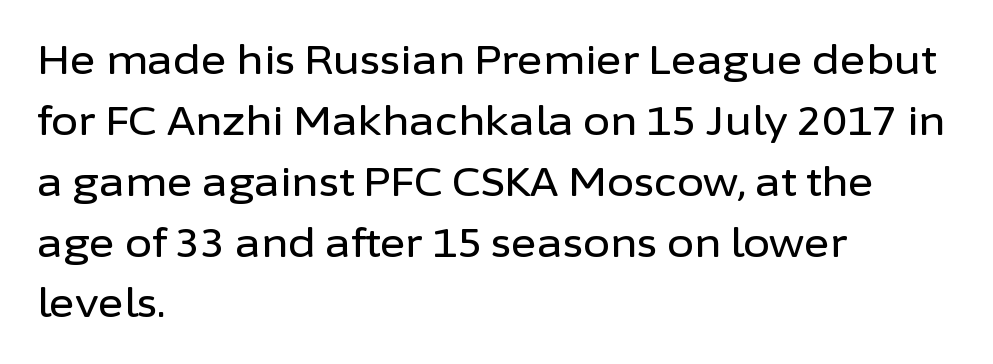
{"serif": "no", "italic": "no", "width": "normal", "stroke_contrast": "low", "x_height": "medium", "monospaced": "no", "underline": "no", "align": "left", "line_spacing": "normal", "line_spacing_ratio": 1.56, "letter_spacing": "normal", "letter_spacing_em": 0.0, "glyph_px": 39}
